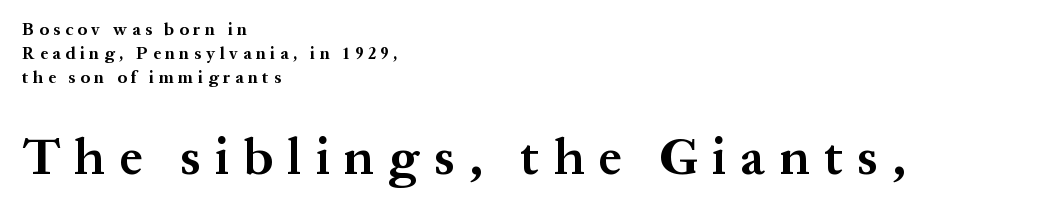
Notice how the passage keeps a crisp vertical edge on the left only. Bare-footed words on every line. Character widths vary here, with narrow letters taking less room than wide ones. Does extra space separate the letters? Yes, quite a lot of it. Is there much room between lines? A standard amount, neither cramped nor airy.
